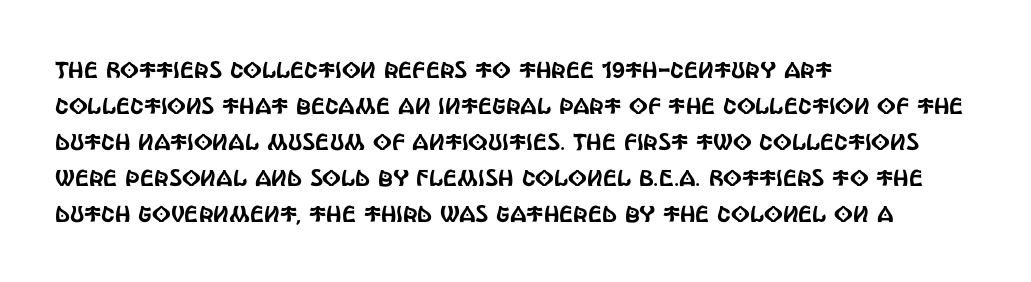
{"italic": "no", "underline": "no", "align": "left", "line_spacing": "normal", "line_spacing_ratio": 1.56, "letter_spacing": "normal", "letter_spacing_em": 0.0, "glyph_px": 23}
